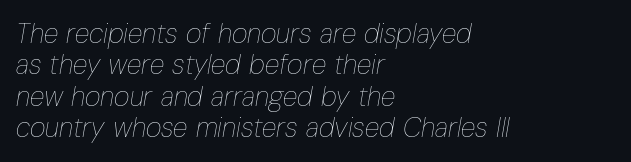
Q: Is the text bold? A: No.
Q: Is the text italic (slanted)? A: Yes, it leans right by about 10 degrees.
Q: Is the text underlined? A: No.
Q: How is the paragraph aligned? A: Left-aligned.
Q: Is the spacing between letters normal or unusually wide? A: Normal.
